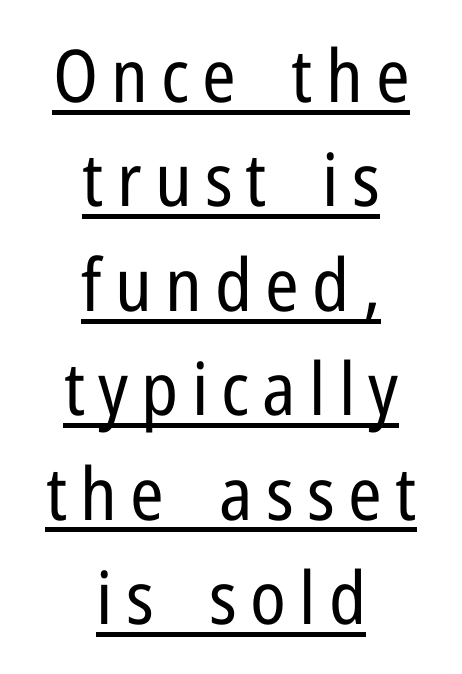
{"serif": "no", "italic": "no", "bold": "no", "weight": "regular", "width": "condensed", "stroke_contrast": "low", "x_height": "medium", "monospaced": "no", "underline": "yes", "align": "center", "line_spacing": "normal", "line_spacing_ratio": 1.43, "glyph_px": 73}
